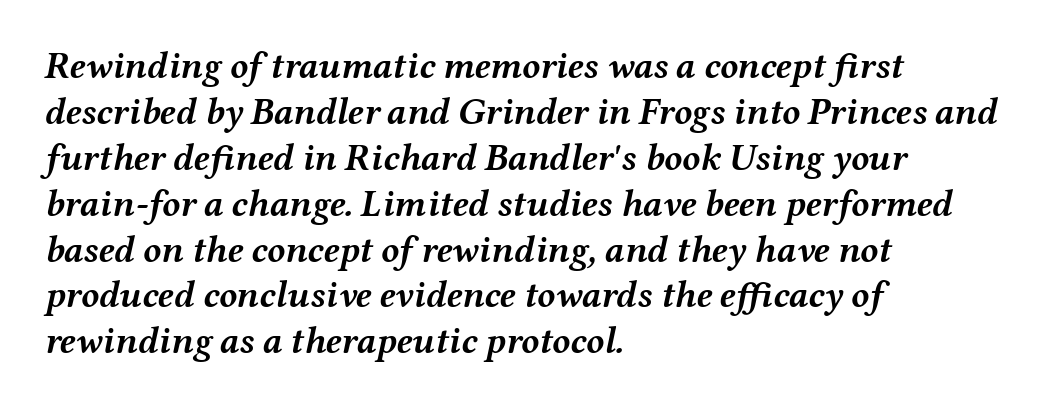
The image shows 37 px semibold, wide type, italic (leaning right); set left-aligned, line spacing 1.24x, normal letter spacing, not underlined; medium stroke contrast and a medium x-height.
